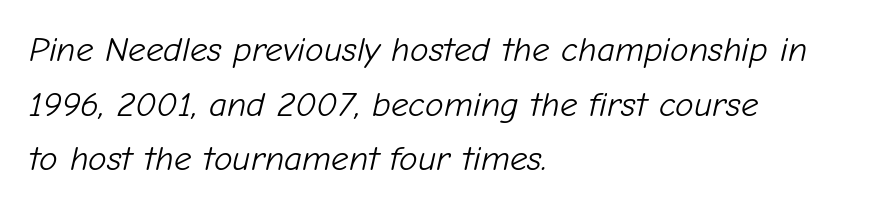
A typesetter would mark this as italic. One glance says typical: line gaps are just what's usual. Spacing between characters is what you'd get straight out of the box. The font sits on the lighter half of the weight spectrum, regular included.
